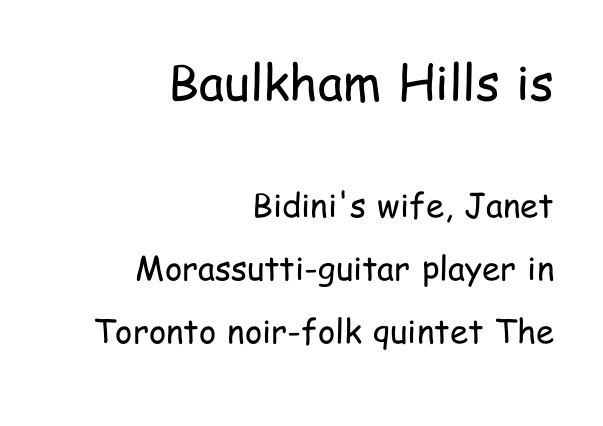
The image shows 49 px regular-weight, condensed sans-serif type, upright; set right-aligned, loose line spacing (1.91x), normal letter spacing, not underlined; the first (top) block is 1.48x larger; low stroke contrast and a medium x-height.
